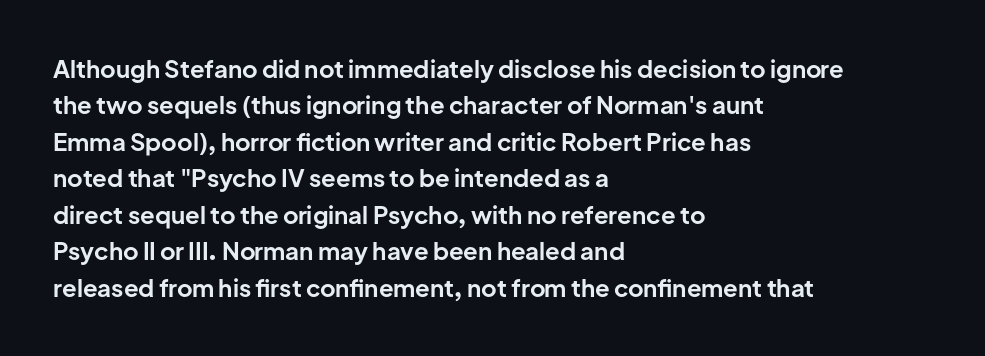
The image shows 24 px bold type, upright; set left-aligned, normal line spacing (1.52x), normal letter spacing, not underlined.
